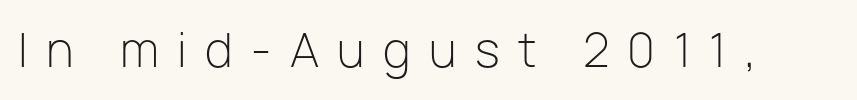
The image shows 46 px light sans-serif type, upright; set unusually wide letter spacing (+0.4 em), not underlined; low stroke contrast and a medium x-height.
